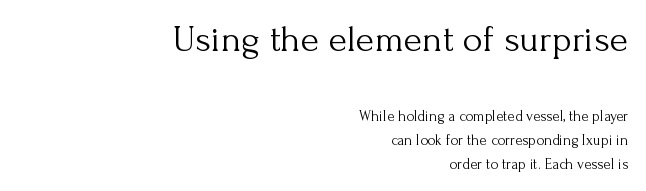
The image shows 38 px light serif type, upright; set right-aligned, normal line spacing (1.58x), normal letter spacing, not underlined; the first (top) block is 2.53x larger; medium stroke contrast and a small x-height.
